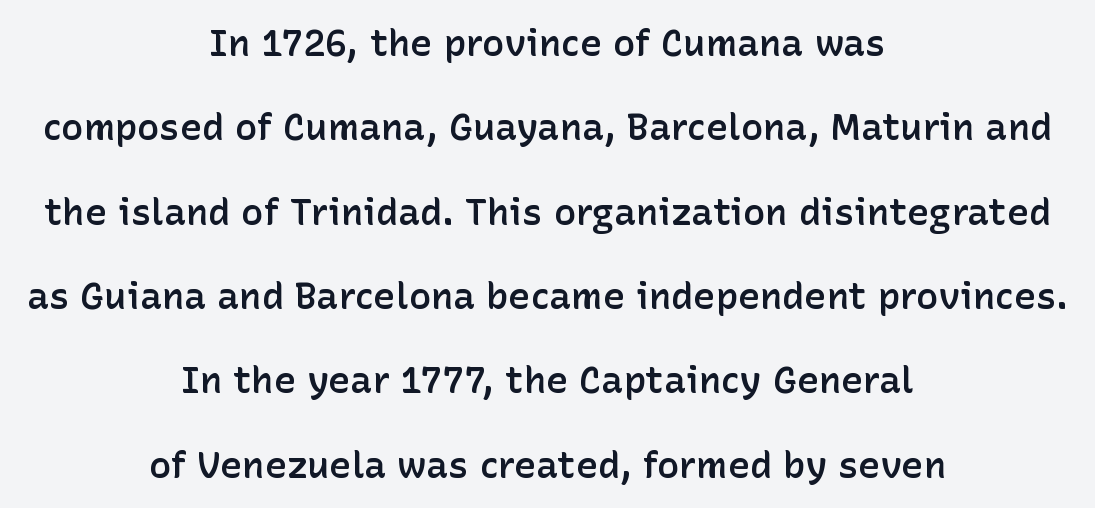
The image shows 37 px semibold sans-serif type, upright; set centered, loose line spacing (2.28x), normal letter spacing, not underlined; low stroke contrast and a medium x-height.
